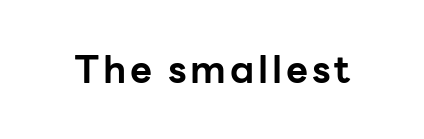
The image shows 38 px bold sans-serif type, upright; set not underlined; low stroke contrast and a medium x-height.
